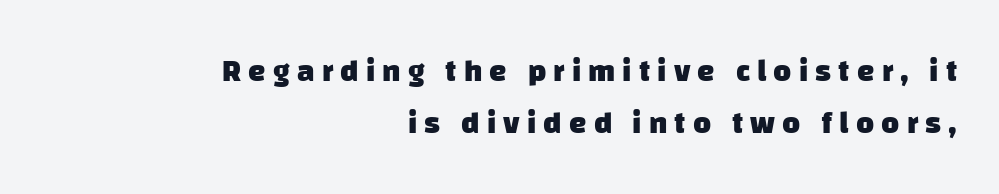
The typesetter chose a ragged-left arrangement here. This sample has the flowing, uneven cadence of proportional lettering. This rendering employs a face without finishing strokes, i.e., a sans-serif. A dark, heavy texture on the line: the type is bold. Students, note that the glyphs here are deliberately spaced far apart. Vertical spacing — default.
